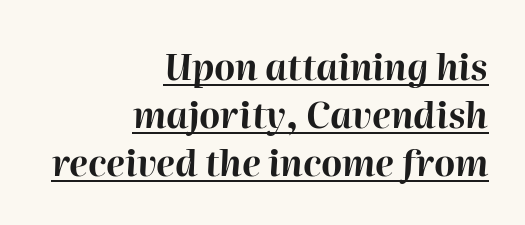
{"italic": "yes", "lean": "right", "slant_degrees": 2, "bold": "yes", "weight": "bold", "width": "normal", "stroke_contrast": "high", "x_height": "medium", "monospaced": "no", "underline": "yes", "align": "right", "line_spacing": "normal", "line_spacing_ratio": 1.33, "letter_spacing": "normal", "letter_spacing_em": 0.0, "glyph_px": 36}
